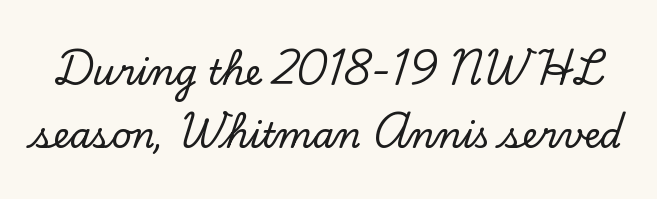
The image shows 35 px serif type; set line spacing 1.8x, normal letter spacing, not underlined; low stroke contrast and a small x-height.
